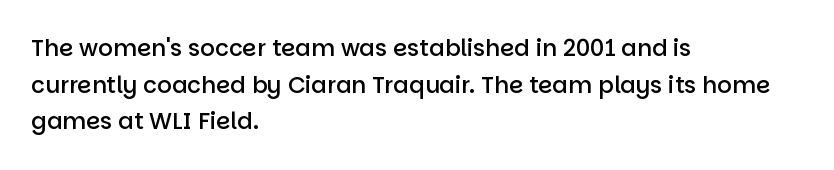
{"italic": "no", "bold": "semi", "underline": "no", "align": "left", "line_spacing": "normal", "line_spacing_ratio": 1.59, "letter_spacing": "normal", "letter_spacing_em": 0.0, "glyph_px": 23}
